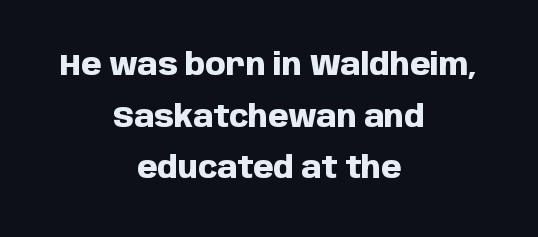
These lines keep a tight, regular rhythm from letter to letter. Rule under the text: the space is simply empty. Horizontally, the lines are justified to the midpoint only. A full-strength bold gives these letters their thick strokes.
